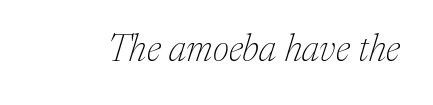
{"serif": "yes", "italic": "yes", "lean": "right", "slant_degrees": 17, "bold": "no", "weight": "thin", "width": "normal", "stroke_contrast": "medium", "x_height": "medium", "monospaced": "no", "underline": "no", "letter_spacing": "normal", "letter_spacing_em": 0.0, "glyph_px": 38}
